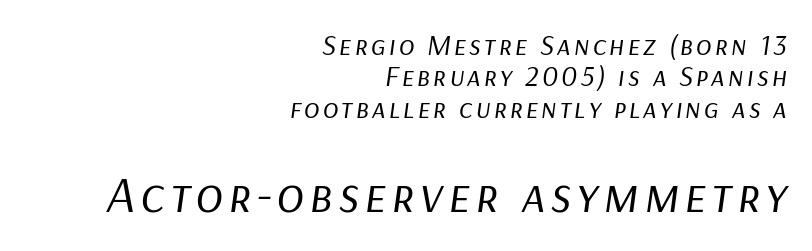
The image shows 51 px regular-weight type, italic (leaning right); set right-aligned, tight line spacing (1.08x), not underlined; the second (bottom) block is 1.76x larger; low stroke contrast and a medium x-height.
